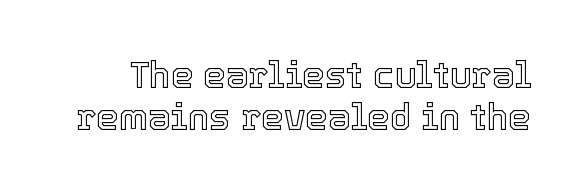
Q: Is the text italic (slanted)? A: No, it is upright.
Q: Is the text underlined? A: No.
Q: Is the spacing between letters normal or unusually wide? A: Normal.
Q: Width (condensed, normal, or wide)? A: Normal.
Q: x-height? A: Medium.
Q: Monospaced? A: No.
